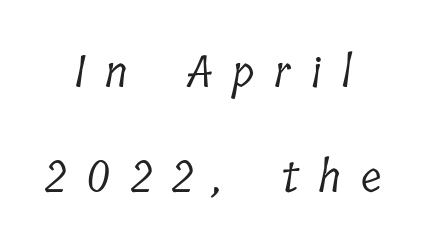
The image shows 44 px light, condensed serif type; set centered, loose line spacing (2.39x), unusually wide letter spacing (+0.46 em), not underlined; low stroke contrast and a medium x-height.
